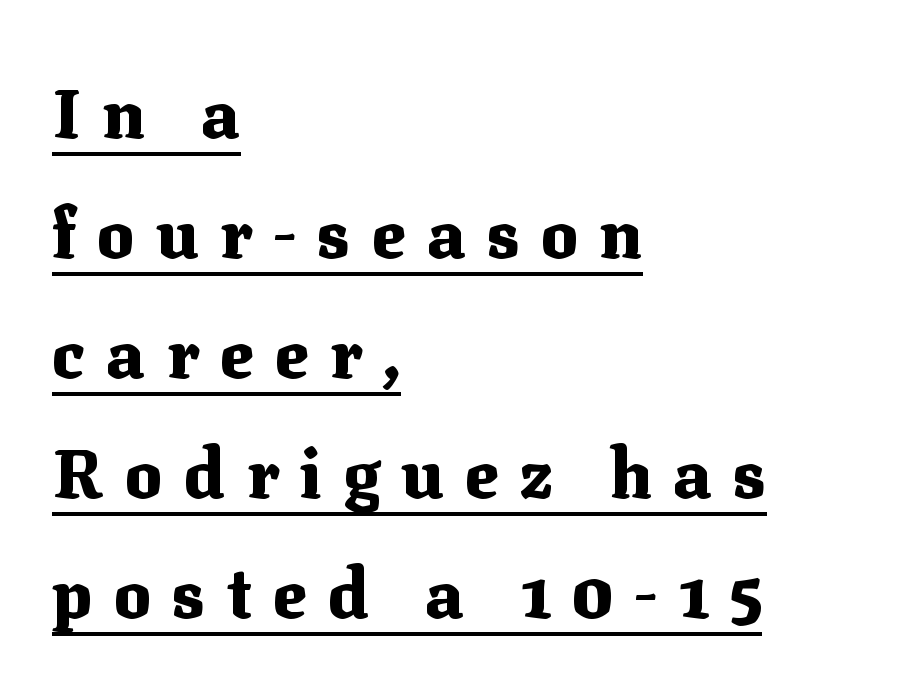
{"serif": "yes", "italic": "no", "bold": "yes", "weight": "heavy", "width": "normal", "stroke_contrast": "medium", "x_height": "medium", "monospaced": "no", "underline": "yes", "align": "left", "line_spacing_ratio": 1.74, "letter_spacing": "wide", "letter_spacing_em": 0.31, "glyph_px": 69}
